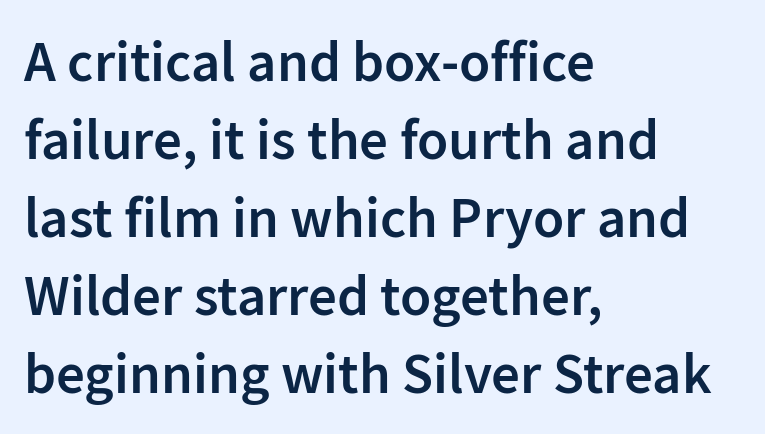
The image shows 57 px semibold sans-serif type, upright; set left-aligned, normal line spacing (1.37x), normal letter spacing, not underlined; low stroke contrast and a medium x-height.
